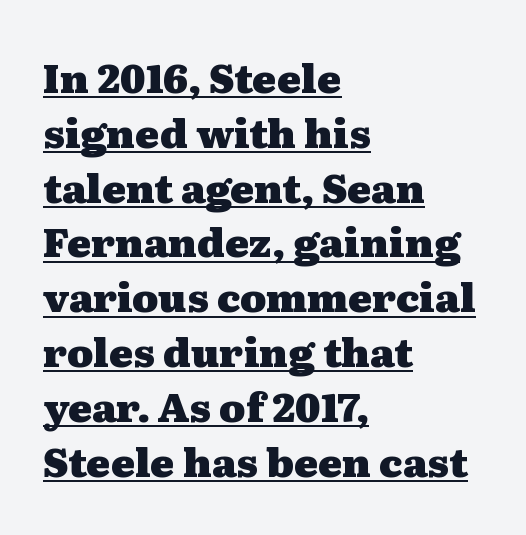
The image shows 40 px heavy, wide serif type, upright; set left-aligned, normal line spacing (1.37x), normal letter spacing, underlined; medium stroke contrast and a medium x-height.
